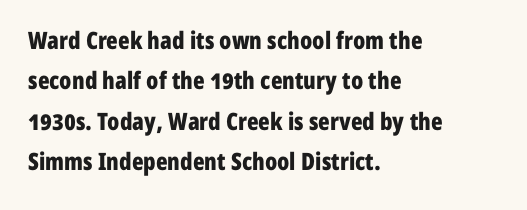
The image shows 24 px bold type, upright; set left-aligned, normal line spacing (1.68x), normal letter spacing, not underlined.
